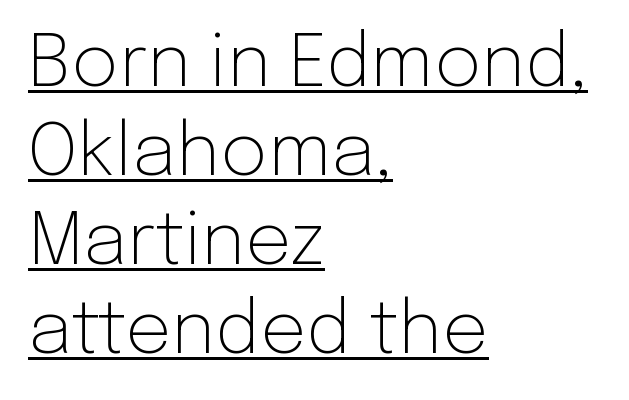
Is the type heavy? It reads as light-to-regular instead. Think of a printed novel: that variable character pitch is what you see here. No feet cap the strokes, marking this as sans-serif type. This rendering features underlined lettering.
